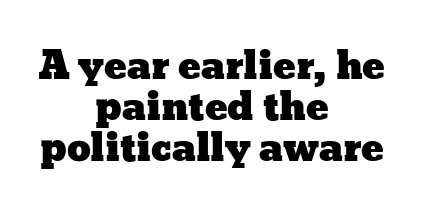
Is the letter spacing exaggerated? No — it looks like the ordinary default. Think of a printed novel: that variable character pitch is what you see here. If you folded the block vertically in half, each line would mirror itself in length. It's the straight-up-and-down kind of type. Honestly, the rows look squashed on top of each other. The gap between lines stays unmarked.
